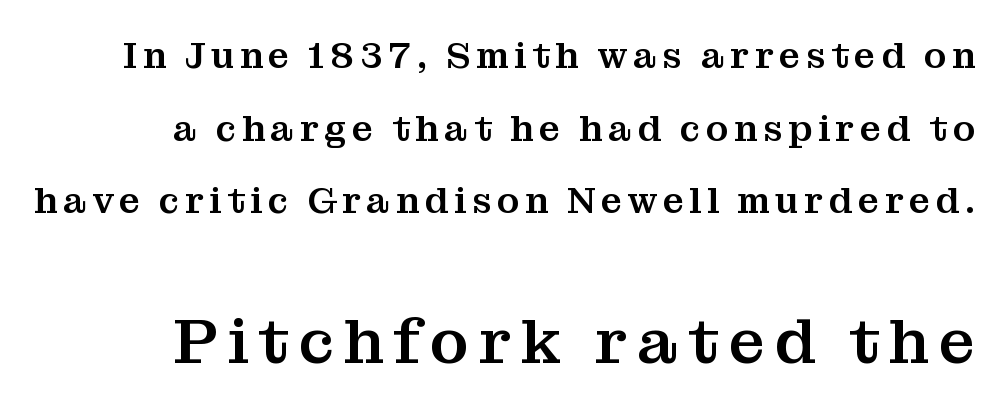
{"serif": "yes", "italic": "no", "width": "normal", "stroke_contrast": "medium", "x_height": "medium", "monospaced": "no", "underline": "no", "align": "right", "line_spacing": "loose", "line_spacing_ratio": 1.96, "larger_block": "second", "size_ratio": 1.73, "glyph_px": 64}
